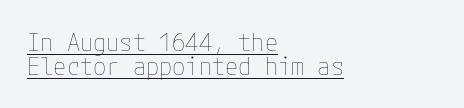
{"italic": "no", "bold": "no", "underline": "yes", "align": "left", "line_spacing": "tight", "line_spacing_ratio": 0.98, "letter_spacing": "normal", "letter_spacing_em": 0.0, "glyph_px": 24}
